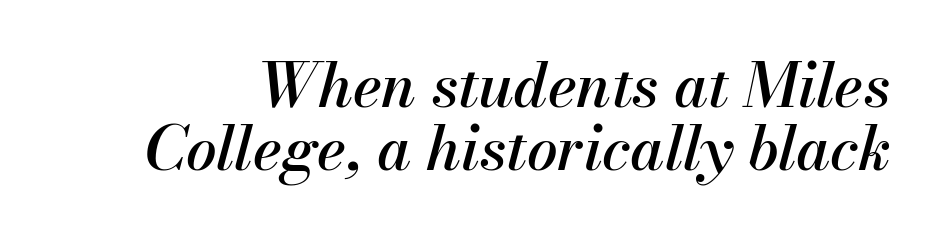
Q: Is the text italic (slanted)? A: Yes, it leans right by about 13 degrees.
Q: Is the text underlined? A: No.
Q: Is the spacing between letters normal or unusually wide? A: Normal.
Q: Is the spacing between lines tight, normal or loose? A: Tight.
Q: Width (condensed, normal, or wide)? A: Normal.
Q: Stroke contrast? A: Medium.
Q: x-height? A: Small.
Q: Monospaced? A: No.
